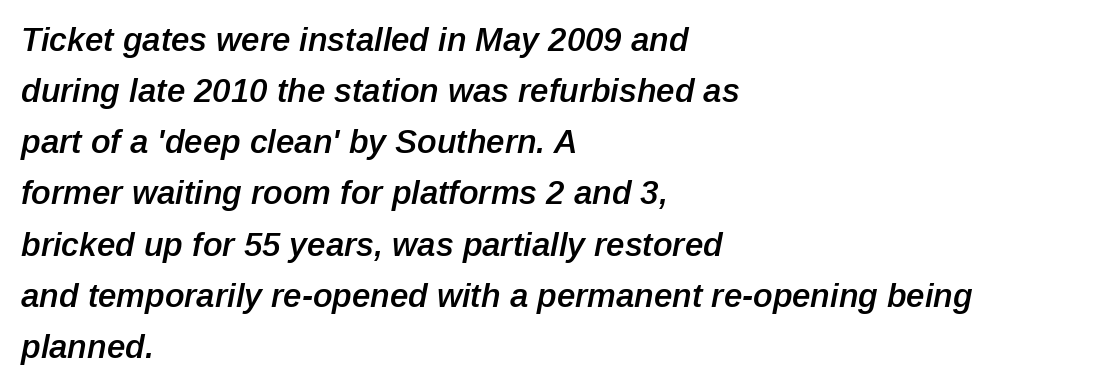
{"italic": "yes", "lean": "right", "slant_degrees": 12, "bold": "semi", "weight": "semibold", "width": "normal", "stroke_contrast": "low", "x_height": "medium", "monospaced": "no", "underline": "no", "align": "left", "line_spacing": "normal", "line_spacing_ratio": 1.55, "letter_spacing": "normal", "letter_spacing_em": 0.0, "glyph_px": 33}
